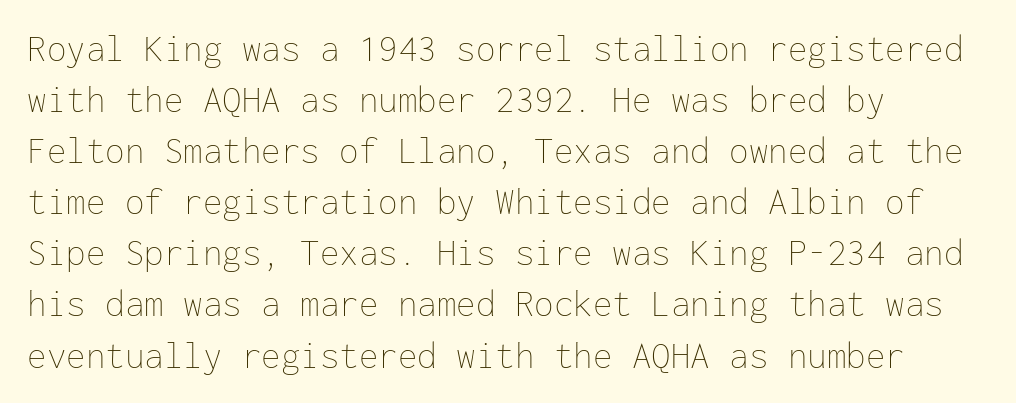
Q: Is the text bold? A: No.
Q: Is the text italic (slanted)? A: No, it is upright.
Q: Is the text underlined? A: No.
Q: How is the paragraph aligned? A: Left-aligned.
Q: Is the spacing between letters normal or unusually wide? A: Normal.
Q: Is the spacing between lines tight, normal or loose? A: Normal.
Q: Width (condensed, normal, or wide)? A: Normal.
Q: Stroke contrast? A: Low.
Q: x-height? A: Medium.
Q: Monospaced? A: Yes.
